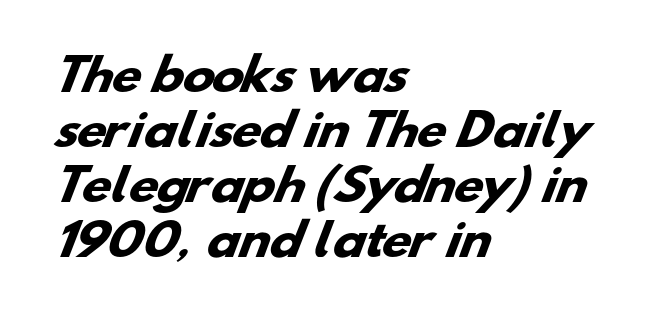
Q: Is the text bold? A: Yes.
Q: Is the typeface a serif or a sans-serif typeface? A: Sans-serif.
Q: Is the text underlined? A: No.
Q: How is the paragraph aligned? A: Left-aligned.
Q: Is the spacing between letters normal or unusually wide? A: Normal.
Q: Is the spacing between lines tight, normal or loose? A: Normal.
Q: Width (condensed, normal, or wide)? A: Wide.
Q: Stroke contrast? A: Low.
Q: x-height? A: Small.
Q: Monospaced? A: No.
